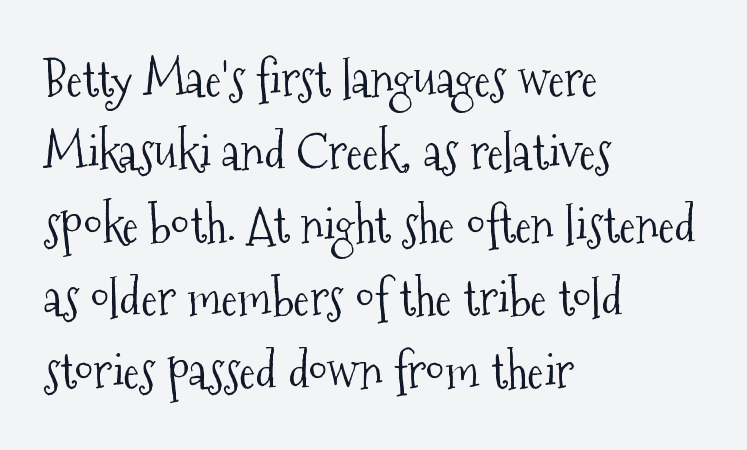
{"serif": "yes", "italic": "no", "bold": "no", "weight": "light", "width": "condensed", "stroke_contrast": "medium", "x_height": "medium", "monospaced": "no", "underline": "no", "align": "left", "line_spacing": "normal", "line_spacing_ratio": 1.49, "letter_spacing": "normal", "letter_spacing_em": 0.0, "glyph_px": 49}
